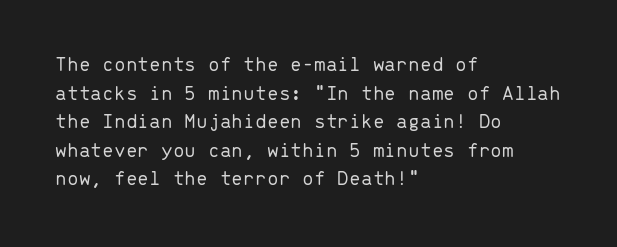
Q: Is the text bold? A: No.
Q: Is the text italic (slanted)? A: No, it is upright.
Q: Is the text underlined? A: No.
Q: How is the paragraph aligned? A: Left-aligned.
Q: Is the spacing between letters normal or unusually wide? A: Normal.
Q: Is the spacing between lines tight, normal or loose? A: Normal.
